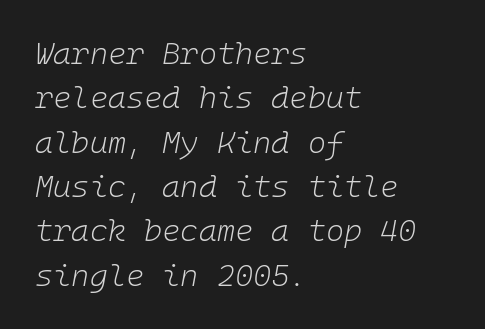
{"italic": "yes", "lean": "right", "slant_degrees": 10, "bold": "no", "weight": "light", "width": "normal", "stroke_contrast": "low", "x_height": "medium", "monospaced": "yes", "underline": "no", "align": "left", "line_spacing": "normal", "line_spacing_ratio": 1.43, "letter_spacing": "normal", "letter_spacing_em": 0.0, "glyph_px": 31}
